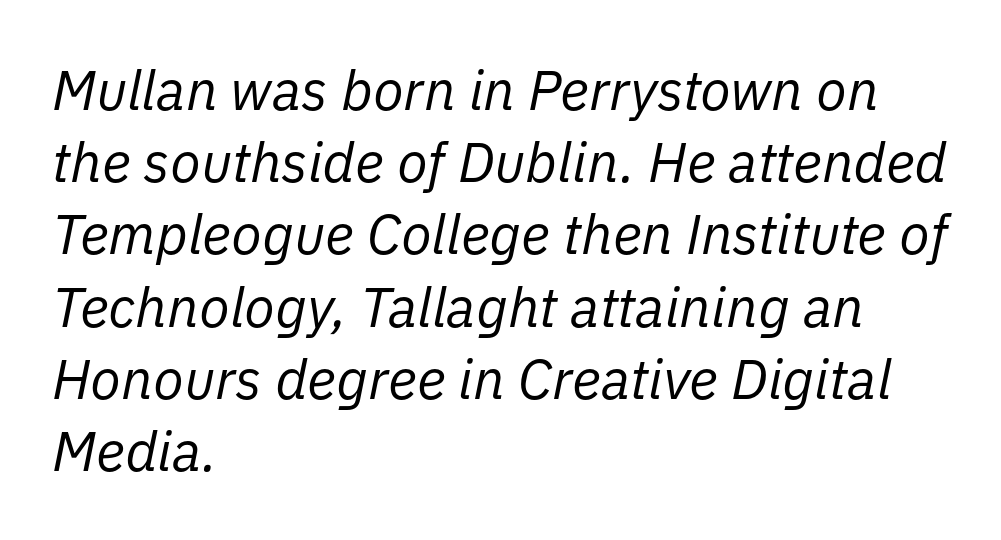
Compared with typical body copy, the letter spacing here is the same. Proportional: the letters do not fall into vertical columns. Weight: in the light-to-regular range. In terms of leading, this rendering sits right in the middle. One-word summary of the alignment: left.
